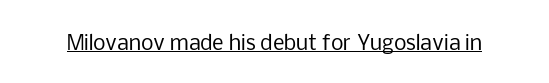
{"italic": "no", "bold": "no", "underline": "yes", "letter_spacing": "normal", "letter_spacing_em": 0.0, "glyph_px": 20}
